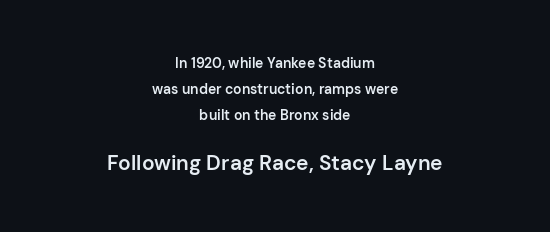
The image shows 21 px text type, upright; set centered, line spacing 1.87x, normal letter spacing, not underlined; the second (bottom) block is 1.5x larger.
